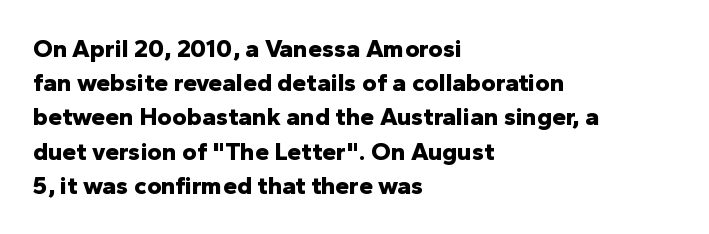
The image shows 25 px bold type, upright; set left-aligned, normal line spacing (1.37x), normal letter spacing, not underlined.
